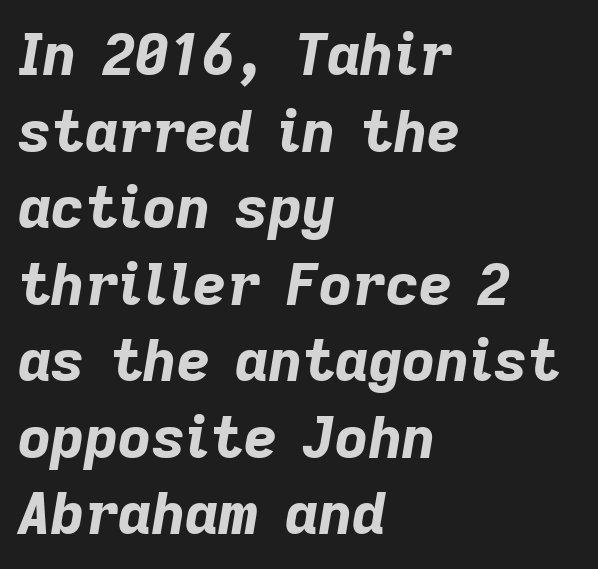
{"italic": "yes", "lean": "right", "slant_degrees": 9, "bold": "yes", "weight": "bold", "width": "normal", "stroke_contrast": "low", "x_height": "medium", "monospaced": "no", "underline": "no", "align": "left", "line_spacing": "normal", "line_spacing_ratio": 1.32, "letter_spacing": "normal", "letter_spacing_em": 0.0, "glyph_px": 58}
